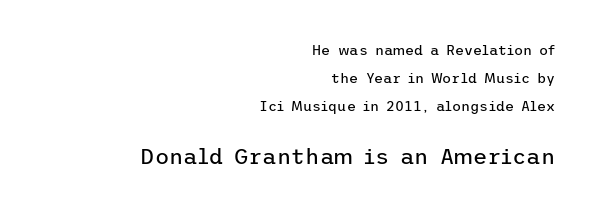
The image shows 22 px text type, upright; set right-aligned, loose line spacing (1.99x), normal letter spacing, not underlined; the second (bottom) block is 1.57x larger.
